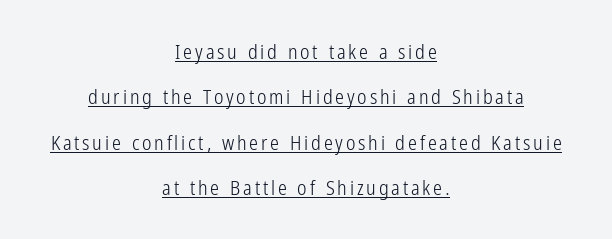
Q: Is the text bold? A: No.
Q: Is the text italic (slanted)? A: No, it is upright.
Q: Is the text underlined? A: Yes.
Q: How is the paragraph aligned? A: Centered.
Q: Is the spacing between lines tight, normal or loose? A: Loose.
